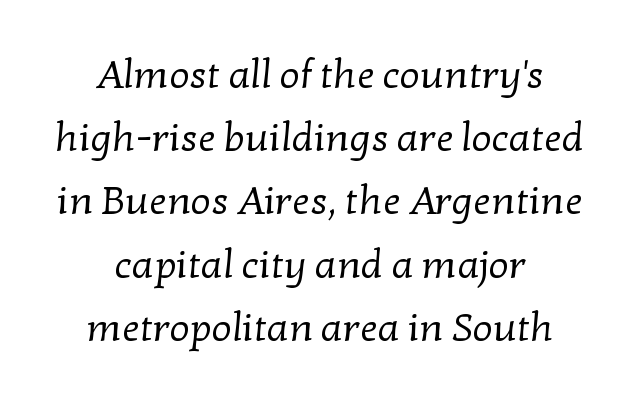
The image shows 40 px regular-weight serif type; set centered, normal line spacing (1.58x), normal letter spacing, not underlined; low stroke contrast and a medium x-height.
